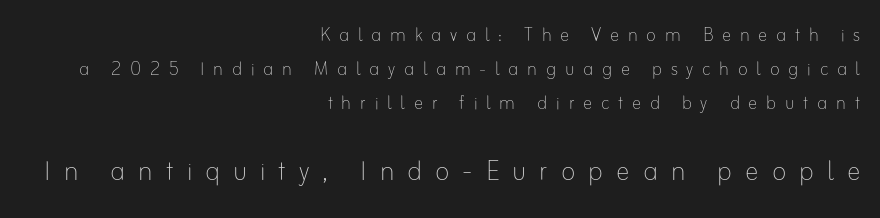
The passage shown begins with its smaller block and ends with its larger one. Note the varied advance widths — an 'i' is clearly narrower than an 'm'. You could only call the tracking loose — the letters float apart. This sample keeps an unexceptional amount of space between lines.
